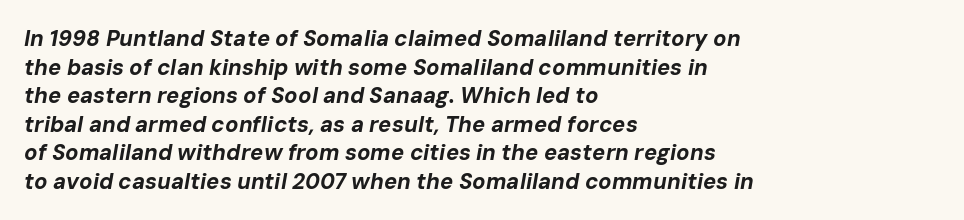
Q: Is the text bold? A: Yes.
Q: Is the text italic (slanted)? A: Yes, it leans right by about 10 degrees.
Q: Is the text underlined? A: No.
Q: How is the paragraph aligned? A: Left-aligned.
Q: Is the spacing between letters normal or unusually wide? A: Normal.
Q: Is the spacing between lines tight, normal or loose? A: Normal.
